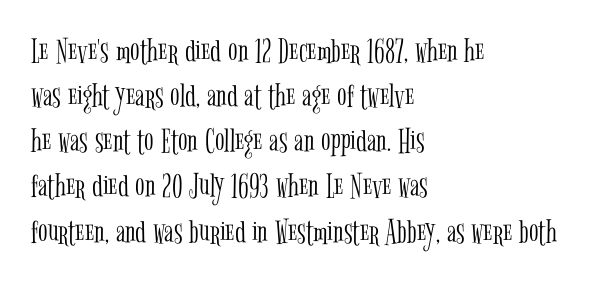
Each word holds together tightly as a unit, with standard inter-letter gaps. Check the space under the baseline: it is left empty. The face used here is seriffed, in the tradition of book romans. In terms of posture, this sample is upright.
